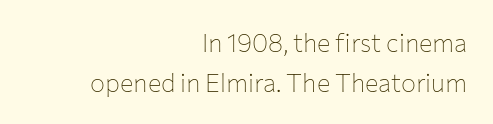
The image shows 25 px text type, upright; set right-aligned, normal line spacing (1.6x), normal letter spacing, not underlined.
